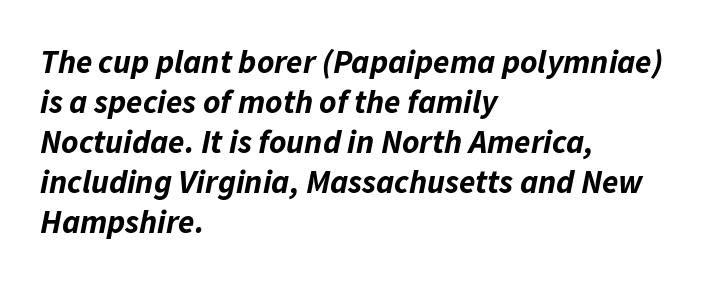
Rendered with sloped, italic letterforms. A classic flush-left, rag-right setting is used for this passage. Tracking here is standard; glyphs follow each other at the usual distance. Is this a fixed-width face? No — the glyphs have proportional, varying widths. The letters are bold, with thick, heavy strokes. The space beneath each line is pristine and unruled.
